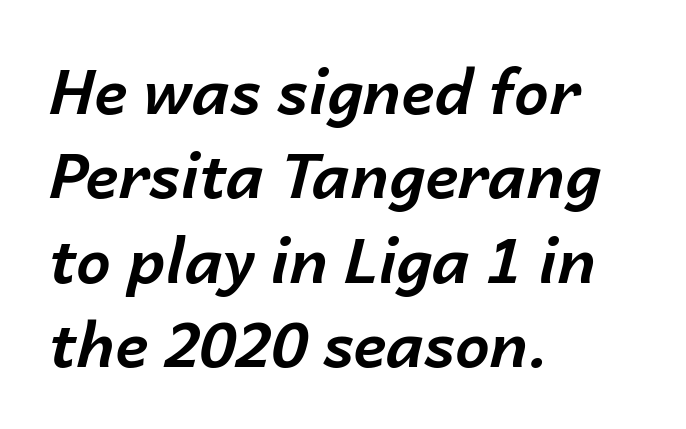
{"italic": "yes", "lean": "right", "slant_degrees": 14, "bold": "yes", "weight": "bold", "width": "normal", "stroke_contrast": "low", "x_height": "medium", "monospaced": "no", "underline": "no", "align": "left", "line_spacing": "normal", "line_spacing_ratio": 1.36, "letter_spacing": "normal", "letter_spacing_em": 0.0, "glyph_px": 62}
